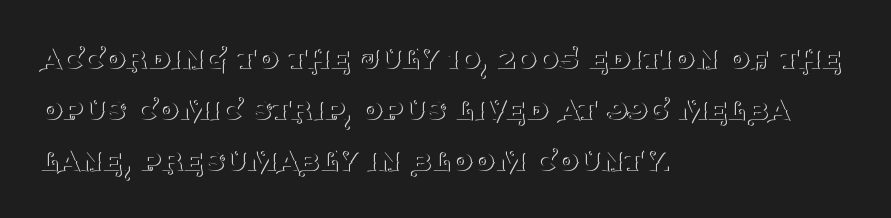
Q: Is the text bold? A: No.
Q: Is the text italic (slanted)? A: No, it is upright.
Q: Is the typeface a serif or a sans-serif typeface? A: Serif.
Q: Is the text underlined? A: No.
Q: How is the paragraph aligned? A: Left-aligned.
Q: Is the spacing between letters normal or unusually wide? A: Normal.
Q: Is the spacing between lines tight, normal or loose? A: Normal.
Q: Width (condensed, normal, or wide)? A: Normal.
Q: Stroke contrast? A: Medium.
Q: x-height? A: Large.
Q: Monospaced? A: No.
